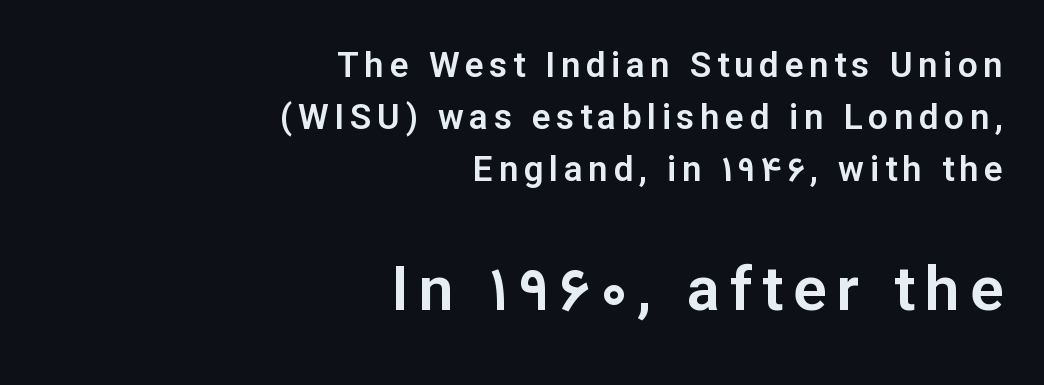
This sample has the flowing, uneven cadence of proportional lettering. The space beneath each line is pristine and unruled. Character size in the trailing block exceeds that of the leading block. The letters stand upright; this is a roman face. Classification — sans serif. Typeset ragged left — the right edge is the straight one.
